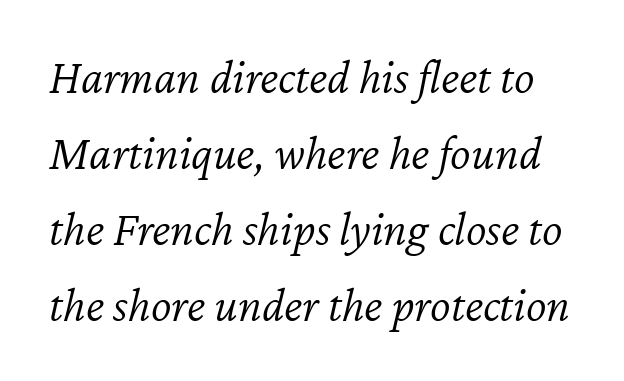
The image shows 49 px light type, italic (leaning right); set normal line spacing (1.55x), normal letter spacing, not underlined; low stroke contrast and a medium x-height.
